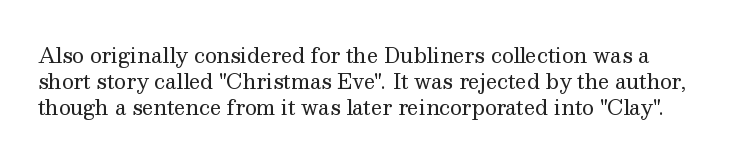
The image shows 20 px text type, upright; set normal line spacing (1.31x), normal letter spacing, not underlined.
